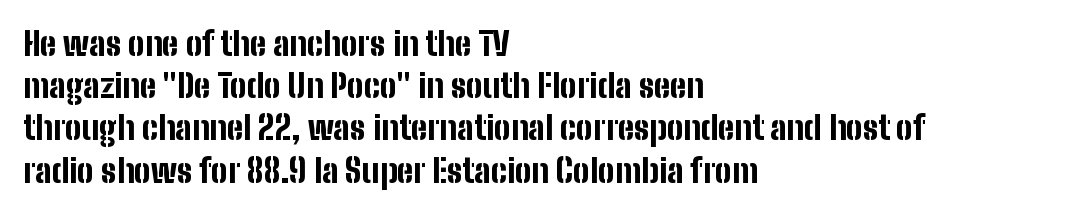
Q: Is the text bold? A: Yes.
Q: Is the text italic (slanted)? A: No, it is upright.
Q: Is the typeface a serif or a sans-serif typeface? A: Sans-serif.
Q: Is the text underlined? A: No.
Q: How is the paragraph aligned? A: Left-aligned.
Q: Is the spacing between letters normal or unusually wide? A: Normal.
Q: Is the spacing between lines tight, normal or loose? A: Normal.
Q: Width (condensed, normal, or wide)? A: Condensed.
Q: Stroke contrast? A: Low.
Q: x-height? A: Medium.
Q: Monospaced? A: No.
